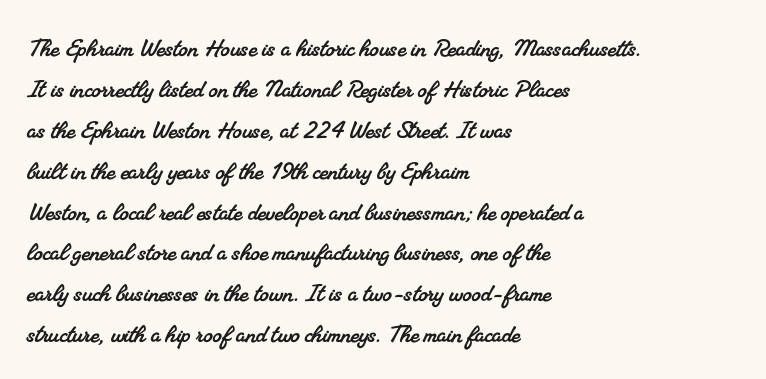
Q: Is the typeface a serif or a sans-serif typeface? A: Serif.
Q: Is the text underlined? A: No.
Q: How is the paragraph aligned? A: Left-aligned.
Q: Is the spacing between letters normal or unusually wide? A: Normal.
Q: Is the spacing between lines tight, normal or loose? A: Normal.
Q: Width (condensed, normal, or wide)? A: Normal.
Q: Stroke contrast? A: Medium.
Q: x-height? A: Small.
Q: Monospaced? A: No.
